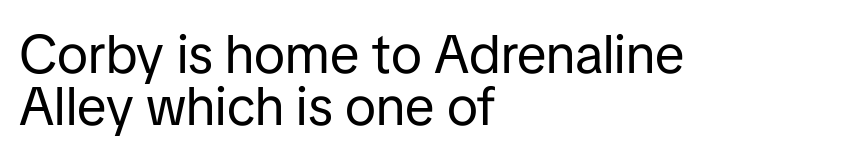
The image shows 54 px regular-weight sans-serif type, upright; set left-aligned, tight line spacing (0.96x), normal letter spacing, not underlined; low stroke contrast and a medium x-height.
